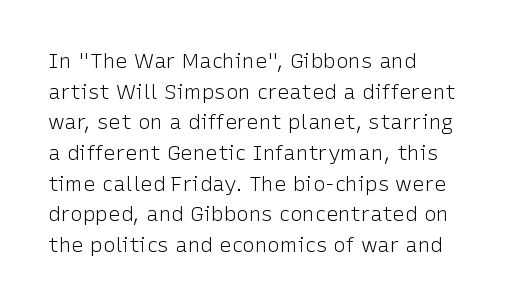
Q: Is the text bold? A: No.
Q: Is the text italic (slanted)? A: No, it is upright.
Q: Is the text underlined? A: No.
Q: How is the paragraph aligned? A: Left-aligned.
Q: Is the spacing between letters normal or unusually wide? A: Normal.
Q: Is the spacing between lines tight, normal or loose? A: Normal.
